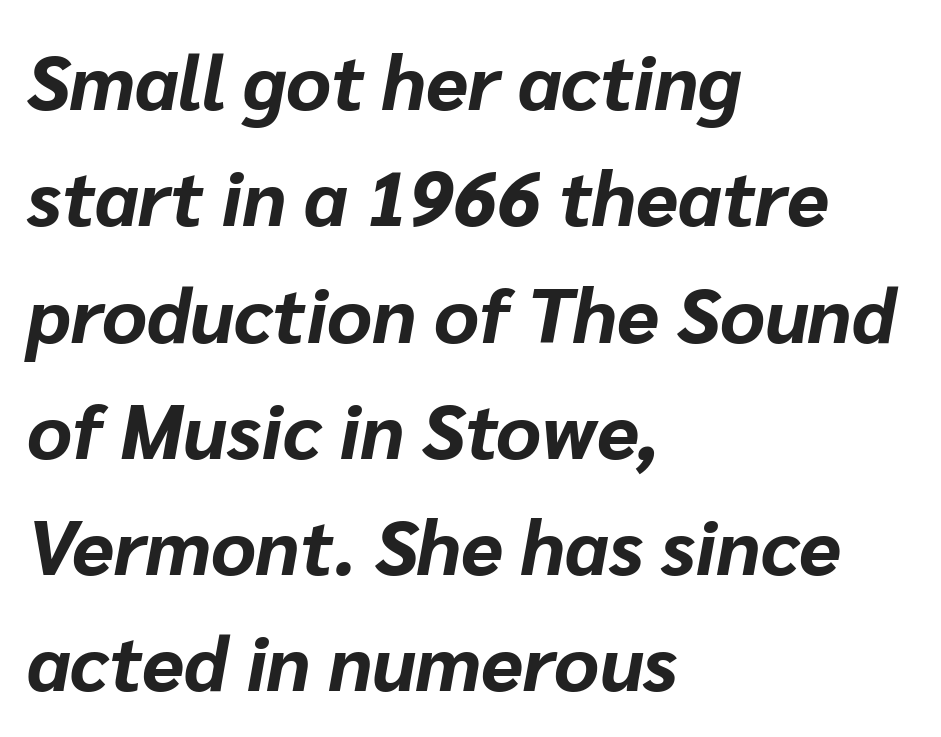
Q: Is the text bold? A: Yes.
Q: Is the text italic (slanted)? A: Yes, it leans right by about 10 degrees.
Q: Is the text underlined? A: No.
Q: How is the paragraph aligned? A: Left-aligned.
Q: Is the spacing between letters normal or unusually wide? A: Normal.
Q: Is the spacing between lines tight, normal or loose? A: Normal.
Q: Width (condensed, normal, or wide)? A: Normal.
Q: Stroke contrast? A: Low.
Q: x-height? A: Medium.
Q: Monospaced? A: No.
